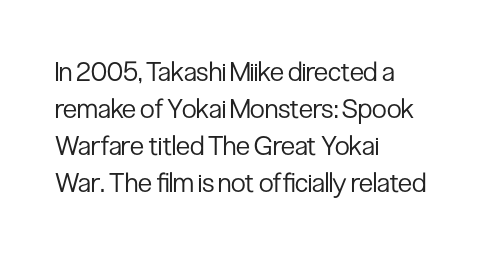
The image shows 27 px text type, upright; set left-aligned, normal line spacing (1.37x), normal letter spacing, not underlined.
